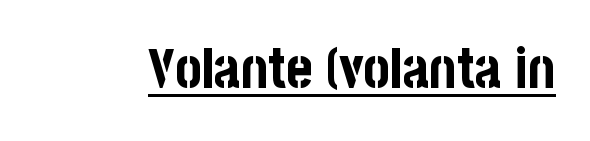
{"serif": "no", "italic": "no", "bold": "yes", "weight": "bold", "width": "condensed", "stroke_contrast": "low", "x_height": "large", "monospaced": "no", "underline": "yes", "letter_spacing": "normal", "letter_spacing_em": 0.0, "glyph_px": 56}
